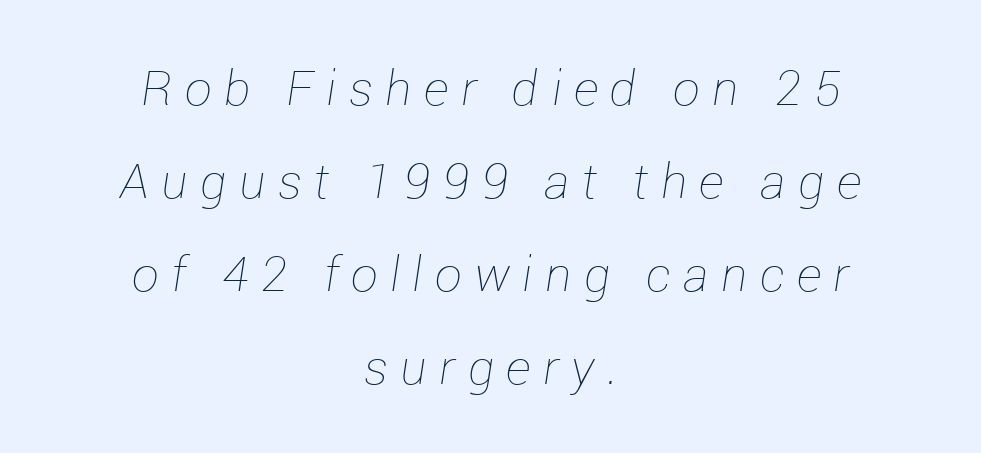
The image shows 48 px thin type, italic (leaning right); set centered, loose line spacing (1.94x), unusually wide letter spacing (+0.26 em), not underlined; low stroke contrast and a medium x-height.
